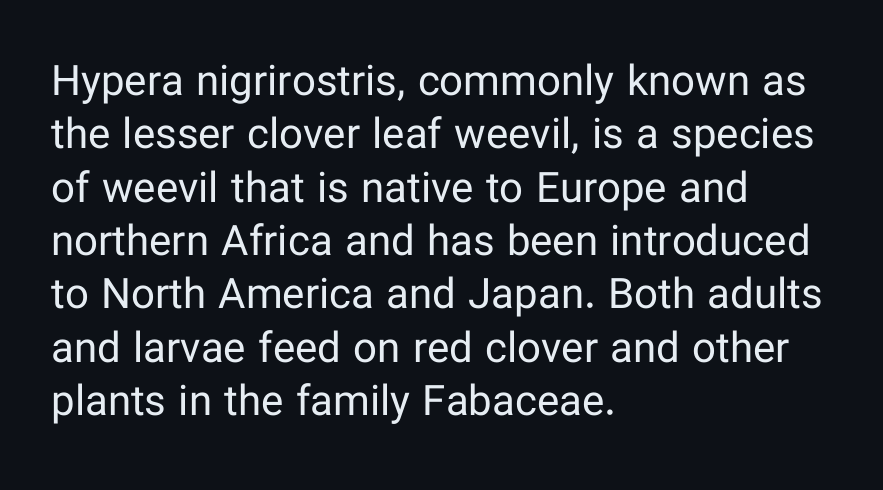
{"serif": "no", "italic": "no", "bold": "no", "weight": "regular", "width": "normal", "stroke_contrast": "low", "x_height": "medium", "monospaced": "no", "underline": "no", "align": "left", "line_spacing": "normal", "line_spacing_ratio": 1.27, "letter_spacing": "normal", "letter_spacing_em": 0.0, "glyph_px": 42}
